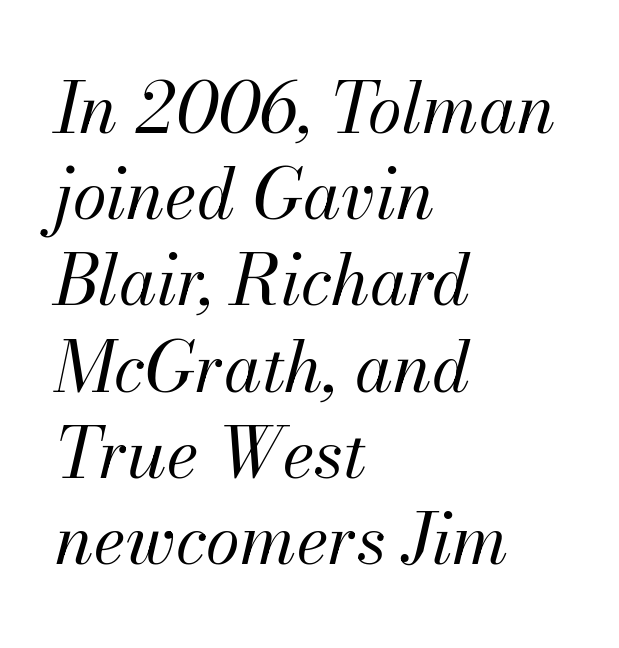
The image shows 69 px regular-weight type, italic (leaning right); set left-aligned, normal line spacing (1.25x), normal letter spacing, not underlined; medium stroke contrast and a small x-height.
